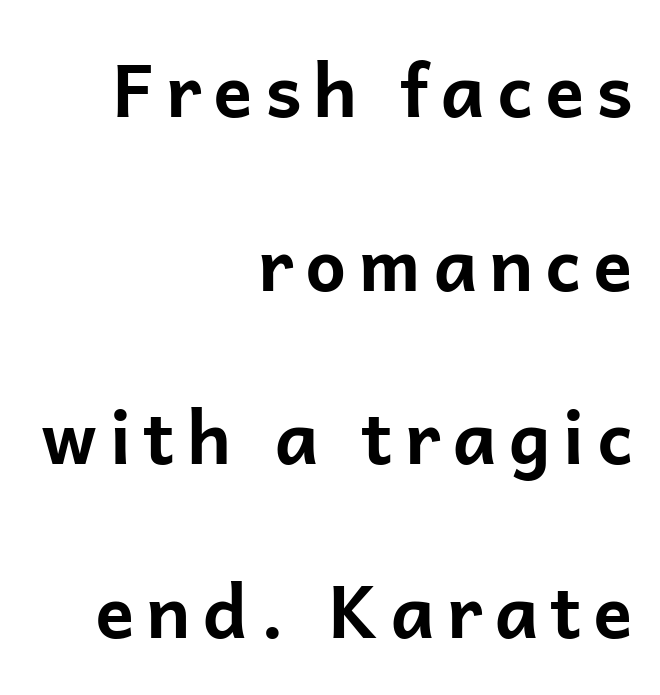
Q: Is the text bold? A: Yes.
Q: Is the text italic (slanted)? A: No, it is upright.
Q: Is the typeface a serif or a sans-serif typeface? A: Sans-serif.
Q: Is the text underlined? A: No.
Q: How is the paragraph aligned? A: Right-aligned.
Q: Is the spacing between lines tight, normal or loose? A: Loose.
Q: Width (condensed, normal, or wide)? A: Normal.
Q: Stroke contrast? A: Low.
Q: x-height? A: Medium.
Q: Monospaced? A: No.
